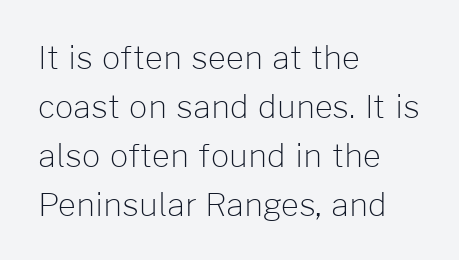
The image shows 32 px light sans-serif type, upright; set left-aligned, normal line spacing (1.53x), normal letter spacing, not underlined; low stroke contrast and a medium x-height.
